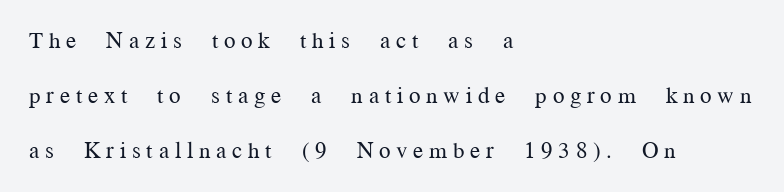
The image shows 23 px text type, upright; set left-aligned, loose line spacing (2.39x), unusually wide letter spacing (+0.25 em), not underlined.
